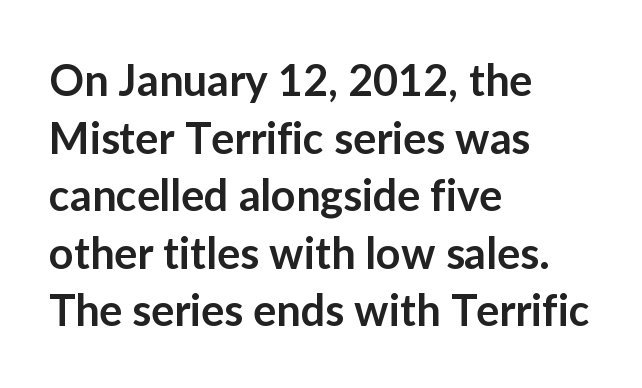
{"serif": "no", "italic": "no", "bold": "semi", "weight": "semibold", "width": "normal", "stroke_contrast": "low", "x_height": "medium", "monospaced": "no", "underline": "no", "align": "left", "line_spacing": "normal", "line_spacing_ratio": 1.34, "letter_spacing": "normal", "letter_spacing_em": 0.0, "glyph_px": 43}
